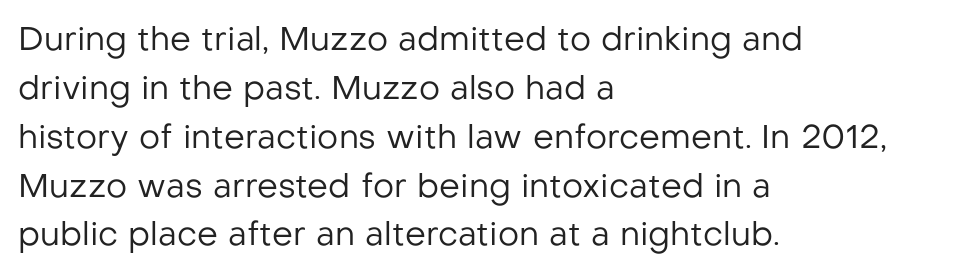
{"serif": "no", "italic": "no", "bold": "no", "weight": "regular", "width": "normal", "stroke_contrast": "low", "x_height": "medium", "monospaced": "no", "underline": "no", "align": "left", "line_spacing": "normal", "line_spacing_ratio": 1.48, "letter_spacing": "normal", "letter_spacing_em": 0.0, "glyph_px": 33}
